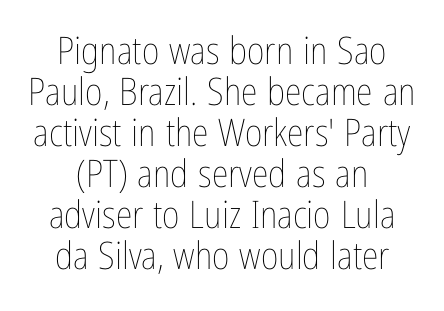
The image shows 38 px thin, condensed type, upright; set centered, tight line spacing (1.08x), normal letter spacing, not underlined; low stroke contrast and a medium x-height.
